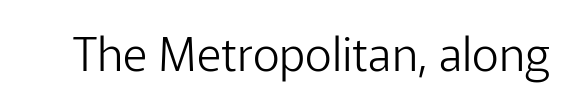
The image shows 47 px light sans-serif type, upright; set normal letter spacing, not underlined; low stroke contrast and a medium x-height.
